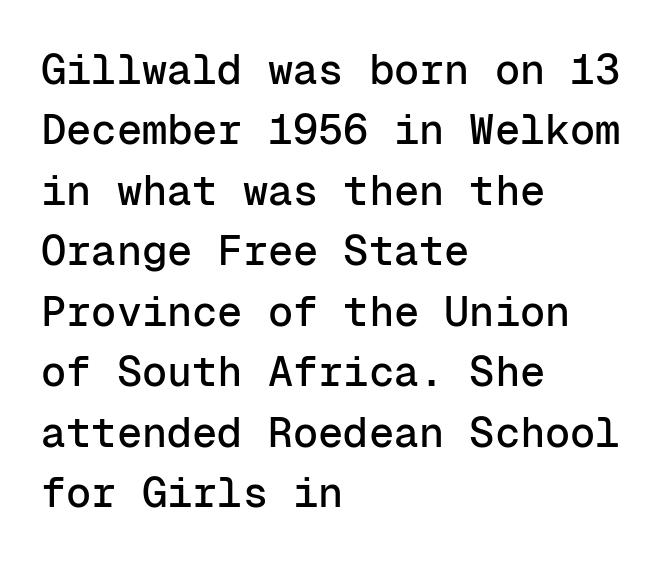
{"serif": "no", "italic": "no", "width": "normal", "stroke_contrast": "low", "x_height": "medium", "monospaced": "yes", "underline": "no", "align": "left", "line_spacing": "normal", "line_spacing_ratio": 1.44, "letter_spacing": "normal", "letter_spacing_em": 0.0, "glyph_px": 42}
